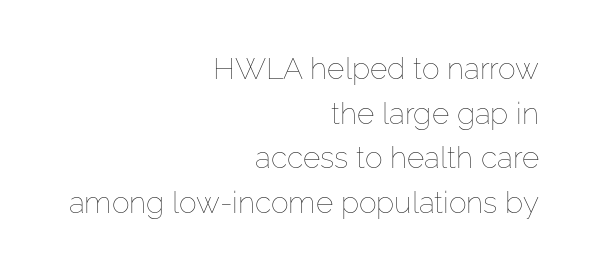
Q: Is the text bold? A: No.
Q: Is the text italic (slanted)? A: No, it is upright.
Q: Is the text underlined? A: No.
Q: How is the paragraph aligned? A: Right-aligned.
Q: Is the spacing between letters normal or unusually wide? A: Normal.
Q: Is the spacing between lines tight, normal or loose? A: Normal.
Q: Width (condensed, normal, or wide)? A: Normal.
Q: Stroke contrast? A: Low.
Q: x-height? A: Medium.
Q: Monospaced? A: No.
